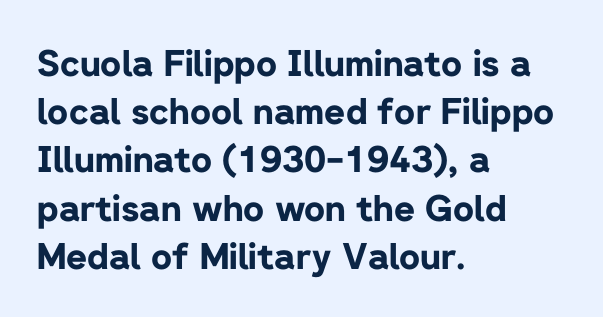
Are there feet on the stems? There aren't — it's a sans. Bold? Absolutely — the strokes are thick and heavy. In CSS terms this would be text-align: left. Quick note: interline space is typical.
